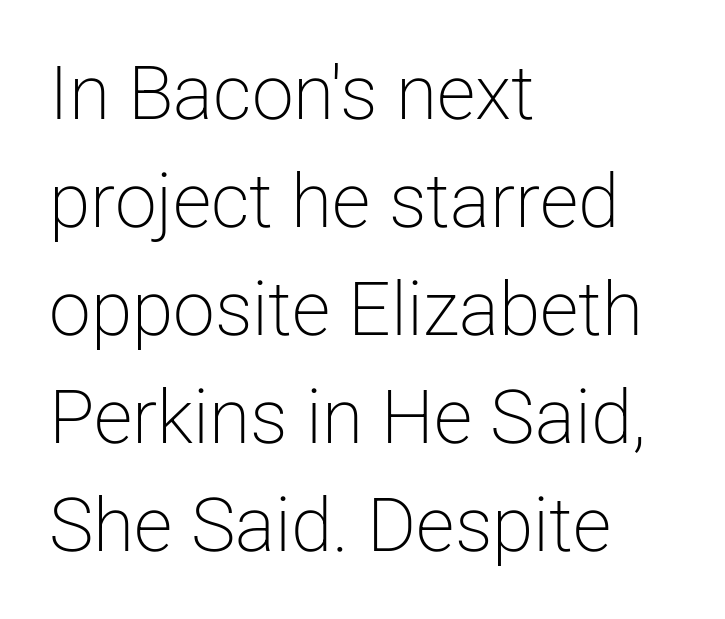
{"serif": "no", "italic": "no", "bold": "no", "weight": "light", "width": "normal", "stroke_contrast": "low", "x_height": "medium", "monospaced": "no", "underline": "no", "align": "left", "line_spacing": "normal", "line_spacing_ratio": 1.44, "letter_spacing": "normal", "letter_spacing_em": 0.0, "glyph_px": 75}
